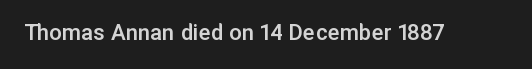
The letters stand upright; this is a roman face. Words appear dense and cohesive because spacing is normal. What weight is shown? A semibold, between regular and bold. The passage shown is not underscored anywhere.
